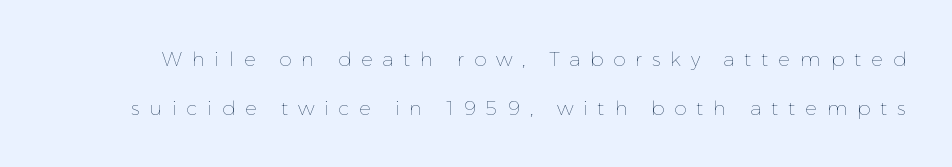
{"italic": "no", "bold": "no", "underline": "no", "line_spacing": "loose", "line_spacing_ratio": 2.43, "letter_spacing": "wide", "letter_spacing_em": 0.49, "glyph_px": 20}
